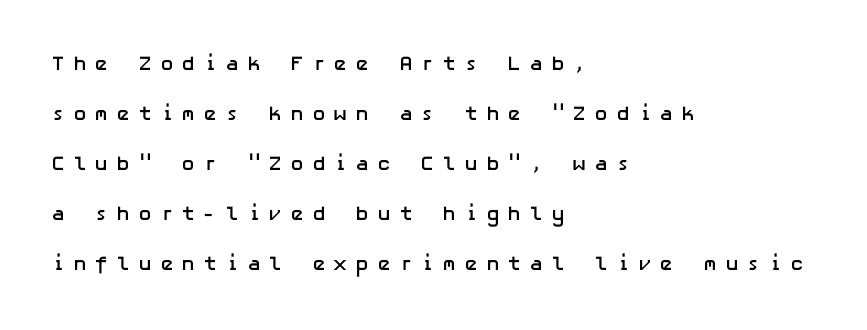
Honestly, the rows look like they've been pulled way apart. The paragraph has a hard left edge and a soft right edge. The passage shown is not underscored anywhere. A dark, heavy texture on the line: the type is bold. These lines were composed using upright roman letters.
